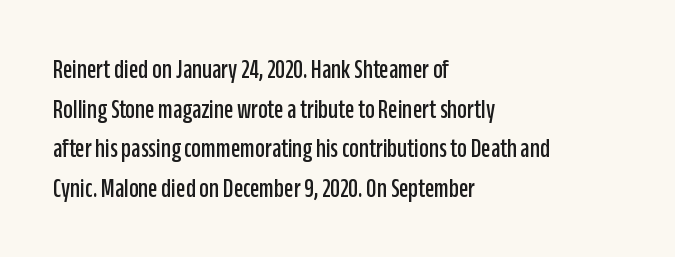
{"italic": "no", "underline": "no", "align": "left", "line_spacing": "normal", "line_spacing_ratio": 1.47, "letter_spacing": "normal", "letter_spacing_em": 0.0, "glyph_px": 27}
